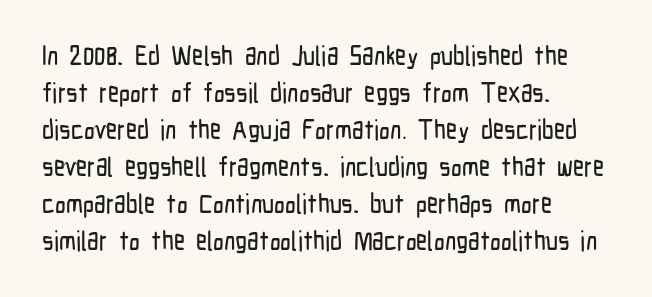
Q: Is the text italic (slanted)? A: No, it is upright.
Q: Is the text underlined? A: No.
Q: How is the paragraph aligned? A: Left-aligned.
Q: Is the spacing between letters normal or unusually wide? A: Normal.
Q: Is the spacing between lines tight, normal or loose? A: Normal.
